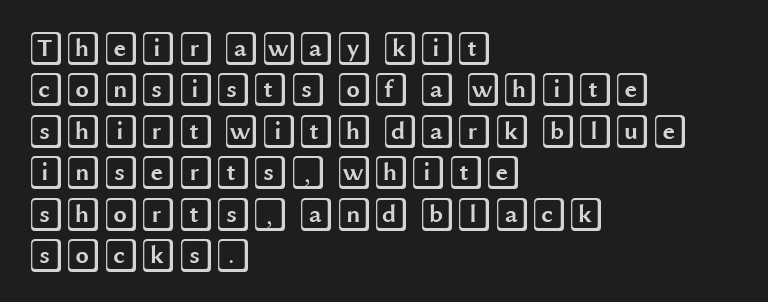
Ascenders rise straight up at ninety degrees. The rag falls on the right side of this text block. Anything drawn beneath the words? Only blank space. Does extra space separate the letters? No, they use regular spacing.
